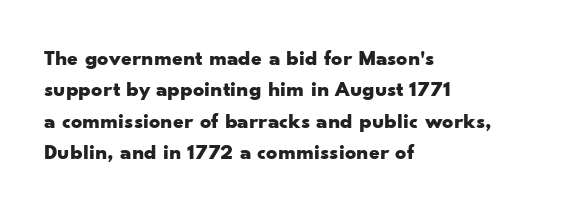
The vertical gap from one line to the next is medium. Bold? Absolutely — the strokes are thick and heavy. Plain, unruled lines of type. The ragged edge is on the right, which tells us the setting is flush left.
